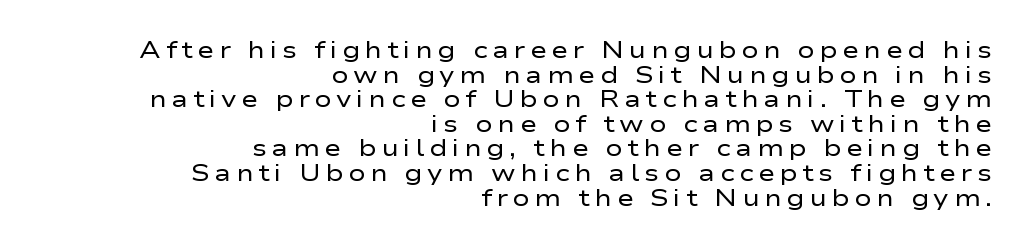
{"italic": "no", "bold": "no", "underline": "no", "align": "right", "line_spacing": "tight", "line_spacing_ratio": 1.07, "letter_spacing": "wide", "letter_spacing_em": 0.2, "glyph_px": 23}
